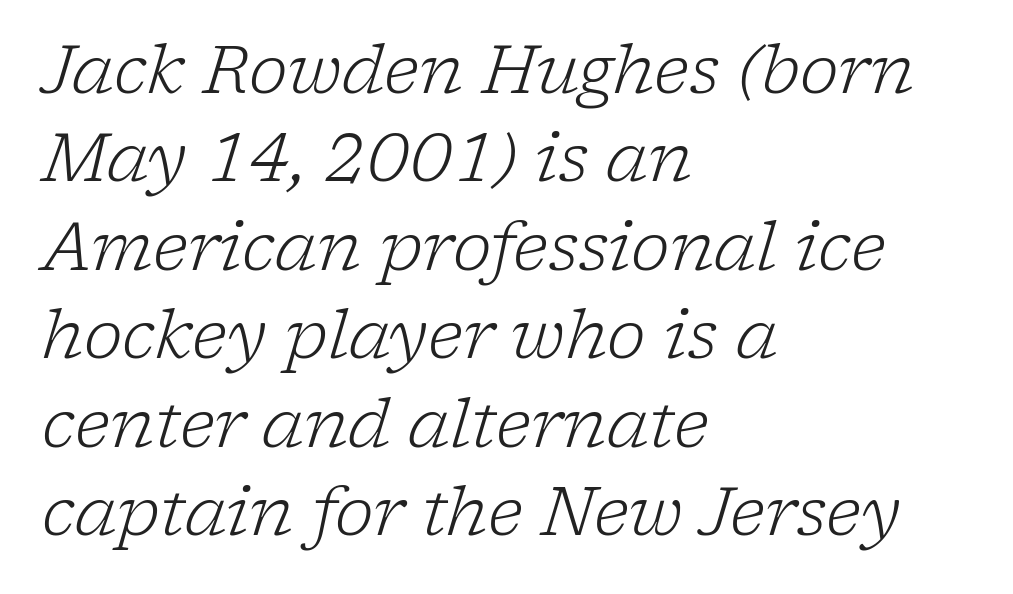
{"serif": "yes", "italic": "yes", "lean": "right", "slant_degrees": 17, "bold": "no", "weight": "light", "width": "normal", "stroke_contrast": "low", "x_height": "medium", "monospaced": "no", "underline": "no", "align": "left", "line_spacing": "normal", "line_spacing_ratio": 1.34, "letter_spacing": "normal", "letter_spacing_em": 0.0, "glyph_px": 66}
